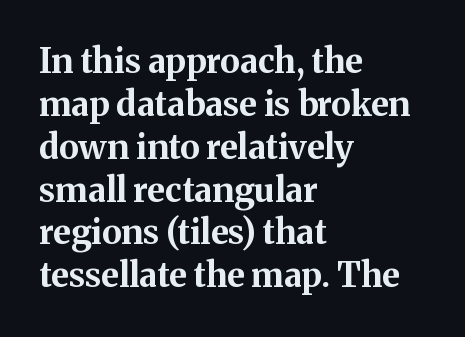
{"serif": "yes", "italic": "no", "bold": "yes", "weight": "bold", "width": "normal", "stroke_contrast": "medium", "x_height": "medium", "monospaced": "no", "underline": "no", "align": "left", "line_spacing": "normal", "line_spacing_ratio": 1.26, "letter_spacing": "normal", "letter_spacing_em": 0.0, "glyph_px": 34}
